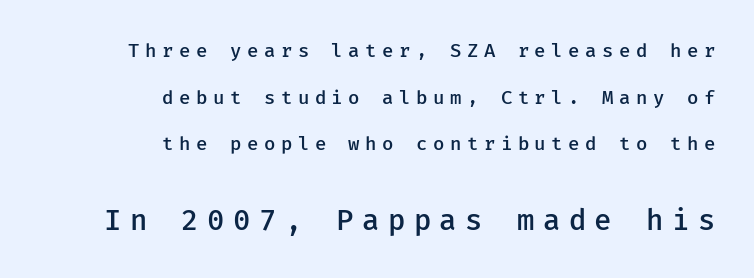
The image shows 29 px semibold sans-serif type, upright; set right-aligned, loose line spacing (2.46x), unusually wide letter spacing (+0.29 em), not underlined; the second (bottom) block is 1.53x larger; low stroke contrast and a medium x-height.
